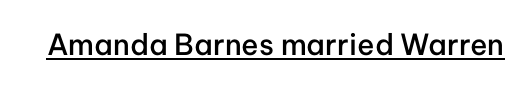
The image shows 29 px semibold sans-serif type, upright; set normal letter spacing, underlined; low stroke contrast and a medium x-height.
